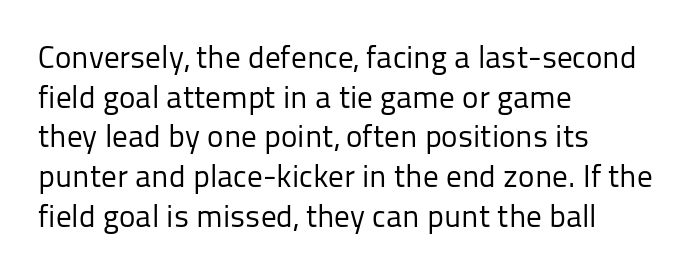
Upright lettering throughout. Compared with a typical body face, this is equally light or lighter still. This sample keeps an unexceptional amount of space between lines. The type family on display is of the sans-serif kind. Notice how the passage keeps a crisp vertical edge on the left only. These lines are rendered in a variable-pitch font.
